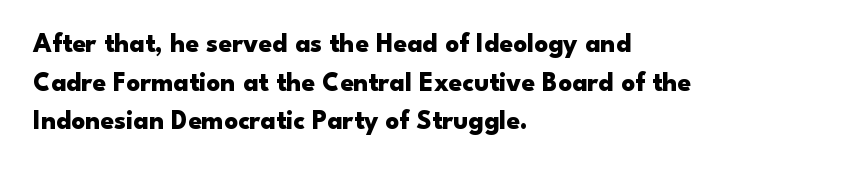
The glyphs are unaccompanied by any horizontal stroke below them. Alignment: flush left. Its strokes are broad and dark, the hallmark of bold type. Designer's note — italics off, roman on.
